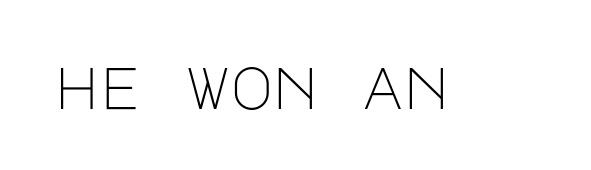
{"serif": "no", "italic": "no", "bold": "no", "weight": "light", "width": "normal", "stroke_contrast": "low", "x_height": "large", "underline": "no", "letter_spacing": "normal", "letter_spacing_em": 0.0, "glyph_px": 59}
